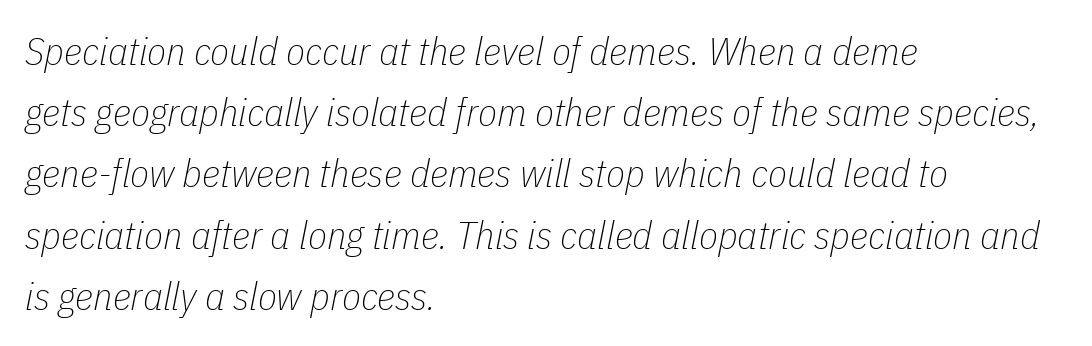
Q: Is the text bold? A: No.
Q: Is the text italic (slanted)? A: Yes, it leans right by about 11 degrees.
Q: Is the text underlined? A: No.
Q: How is the paragraph aligned? A: Left-aligned.
Q: Is the spacing between letters normal or unusually wide? A: Normal.
Q: Is the spacing between lines tight, normal or loose? A: Normal.
Q: Width (condensed, normal, or wide)? A: Condensed.
Q: Stroke contrast? A: Low.
Q: x-height? A: Medium.
Q: Monospaced? A: No.
